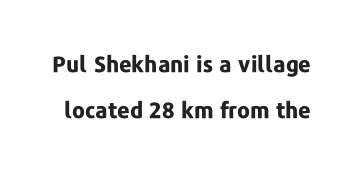
{"italic": "no", "bold": "yes", "underline": "no", "line_spacing": "loose", "line_spacing_ratio": 2.08, "letter_spacing": "normal", "letter_spacing_em": 0.0, "glyph_px": 22}
